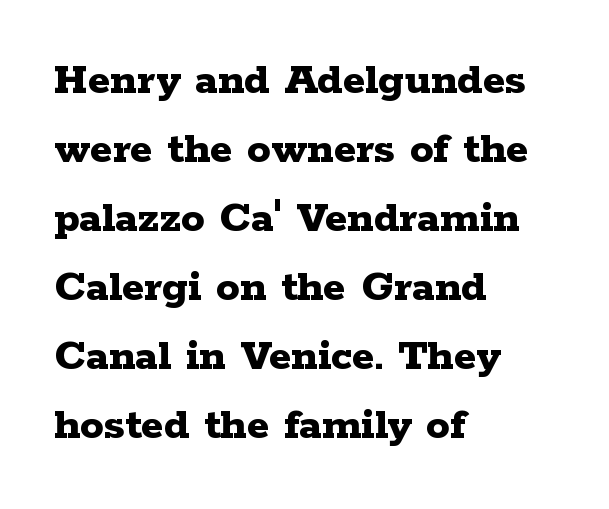
Q: Is the text bold? A: Yes.
Q: Is the text italic (slanted)? A: No, it is upright.
Q: Is the typeface a serif or a sans-serif typeface? A: Serif.
Q: Is the text underlined? A: No.
Q: How is the paragraph aligned? A: Left-aligned.
Q: Is the spacing between letters normal or unusually wide? A: Normal.
Q: Is the spacing between lines tight, normal or loose? A: Normal.
Q: Width (condensed, normal, or wide)? A: Wide.
Q: Stroke contrast? A: Low.
Q: x-height? A: Medium.
Q: Monospaced? A: No.
